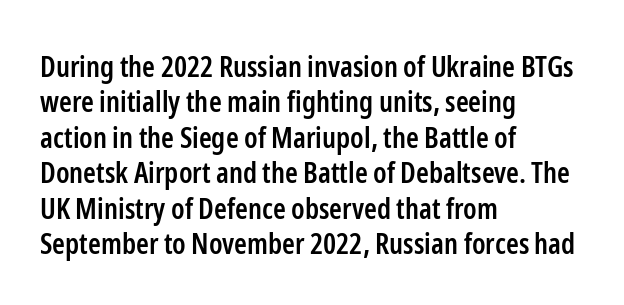
{"serif": "no", "italic": "no", "bold": "semi", "weight": "semibold", "width": "condensed", "stroke_contrast": "low", "x_height": "medium", "monospaced": "no", "underline": "no", "align": "left", "line_spacing_ratio": 1.22, "letter_spacing": "normal", "letter_spacing_em": 0.0, "glyph_px": 29}
